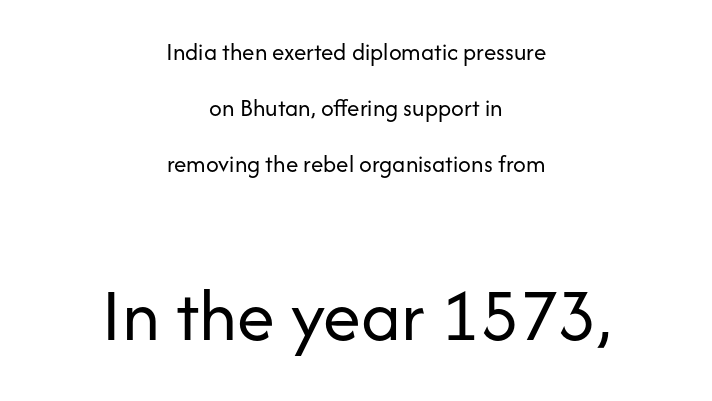
{"serif": "no", "italic": "no", "bold": "no", "weight": "regular", "width": "normal", "stroke_contrast": "low", "x_height": "medium", "monospaced": "no", "underline": "no", "align": "center", "line_spacing": "loose", "line_spacing_ratio": 2.24, "letter_spacing": "normal", "letter_spacing_em": 0.0, "larger_block": "second", "size_ratio": 3.04, "glyph_px": 76}
